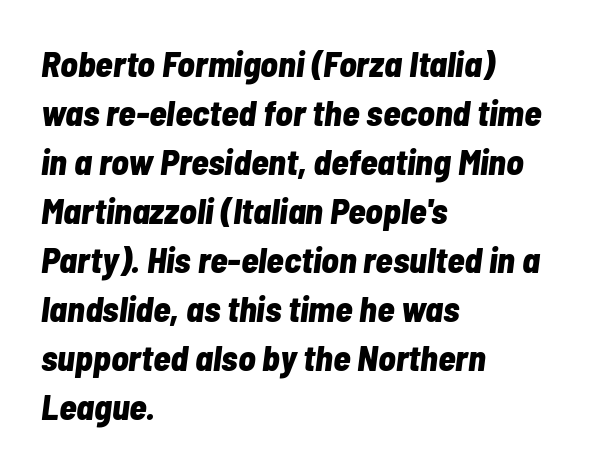
The line-height multiplier appears to be the usual default. Students, this is bold: see how much ink each stroke carries. Beneath every word, the page is bare. Rendered with sloped, italic letterforms. Glyph-to-glyph distance matches everyday printed text. Each letter keeps its own natural width here, so spacing adapts to shape.
